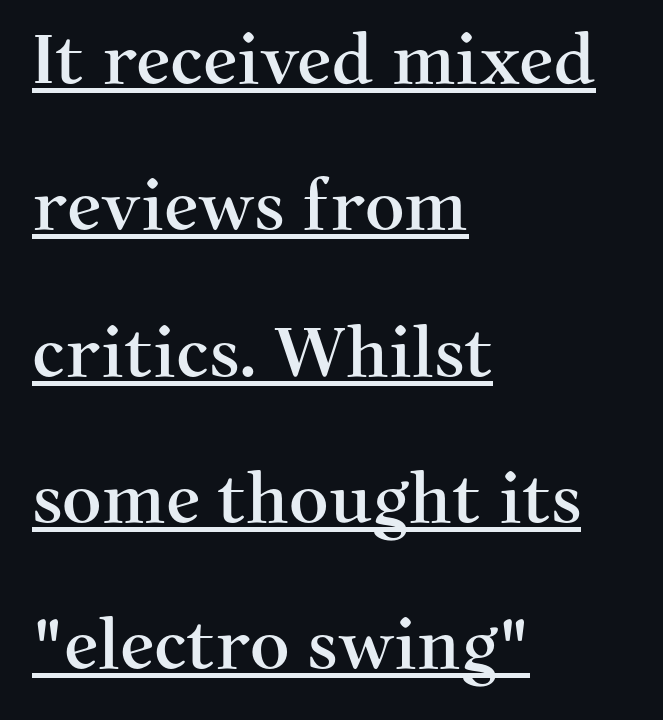
The image shows 69 px serif type, upright; set left-aligned, loose line spacing (2.12x), normal letter spacing, underlined; medium stroke contrast and a medium x-height.
